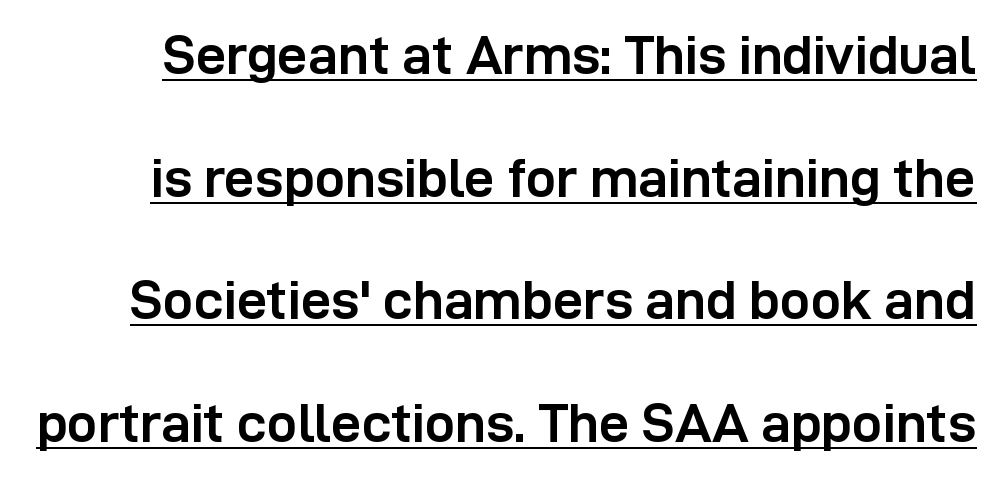
The image shows 54 px semibold sans-serif type, upright; set loose line spacing (2.27x), normal letter spacing, underlined; low stroke contrast and a medium x-height.
